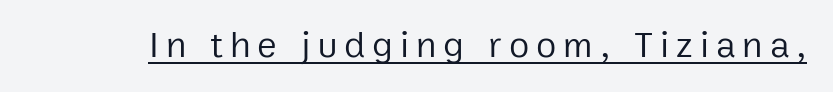
Q: Is the text bold? A: No.
Q: Is the text italic (slanted)? A: No, it is upright.
Q: Is the typeface a serif or a sans-serif typeface? A: Sans-serif.
Q: Is the text underlined? A: Yes.
Q: Width (condensed, normal, or wide)? A: Normal.
Q: Stroke contrast? A: Low.
Q: x-height? A: Medium.
Q: Monospaced? A: No.
